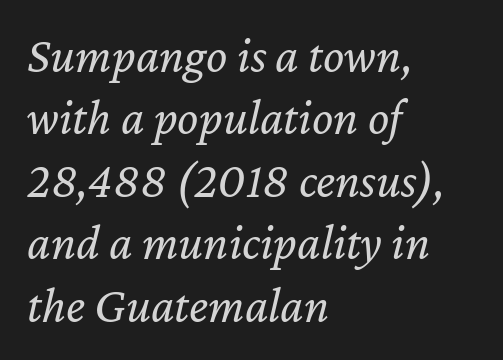
Stems and bowls with no extra thickness — not bold. Baseline-to-baseline distance is the conventional proportion of letter height. The rendering uses natural spacing where letterforms have individual widths. Lines of text with bare space underneath. The passage shown leans; its letterforms are oblique.
